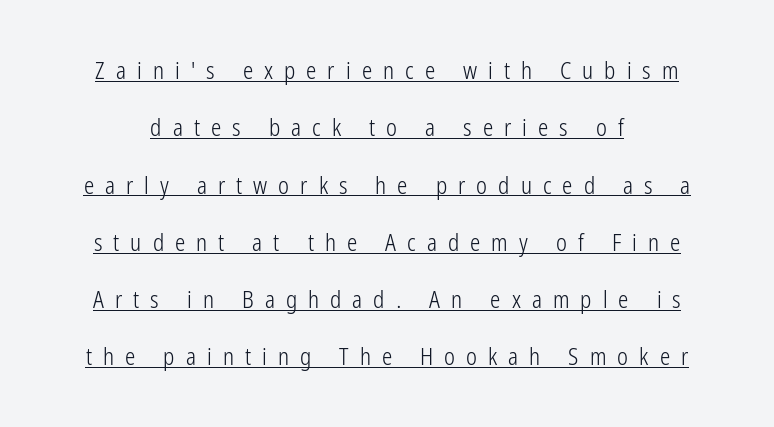
{"italic": "no", "bold": "no", "underline": "yes", "line_spacing": "loose", "line_spacing_ratio": 2.49, "letter_spacing": "wide", "letter_spacing_em": 0.48, "glyph_px": 23}
